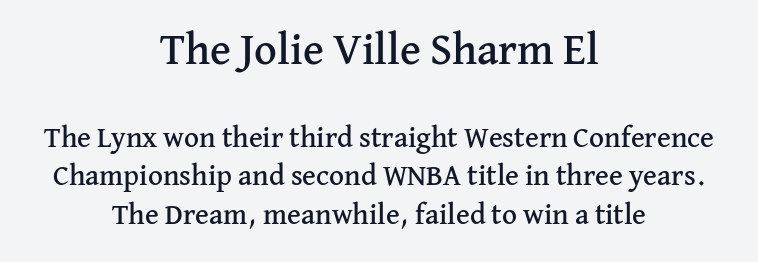
Q: Is the text italic (slanted)? A: No, it is upright.
Q: Is the typeface a serif or a sans-serif typeface? A: Serif.
Q: Is the text underlined? A: No.
Q: How is the paragraph aligned? A: Centered.
Q: Is the spacing between letters normal or unusually wide? A: Normal.
Q: Is the spacing between lines tight, normal or loose? A: Normal.
Q: Which block of text is set in a larger size, the first (top) or the second (bottom)? A: The first (top) one.
Q: Width (condensed, normal, or wide)? A: Normal.
Q: Stroke contrast? A: Medium.
Q: x-height? A: Medium.
Q: Monospaced? A: No.
